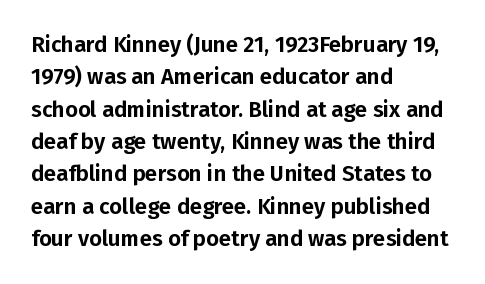
Q: Is the text italic (slanted)? A: No, it is upright.
Q: Is the text underlined? A: No.
Q: How is the paragraph aligned? A: Left-aligned.
Q: Is the spacing between letters normal or unusually wide? A: Normal.
Q: Is the spacing between lines tight, normal or loose? A: Normal.
